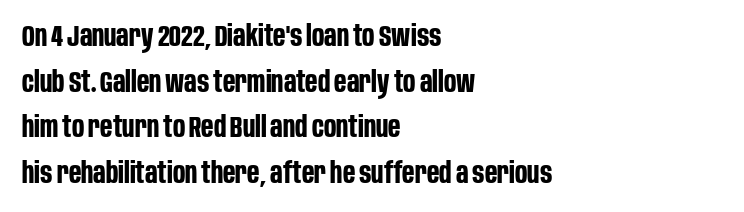
The face used here has the dense, thick strokes of a bold. Characters follow at the spacing the type designer built in. Only glyphs here, with clear space below each row. Quick note: not italic, upright.
